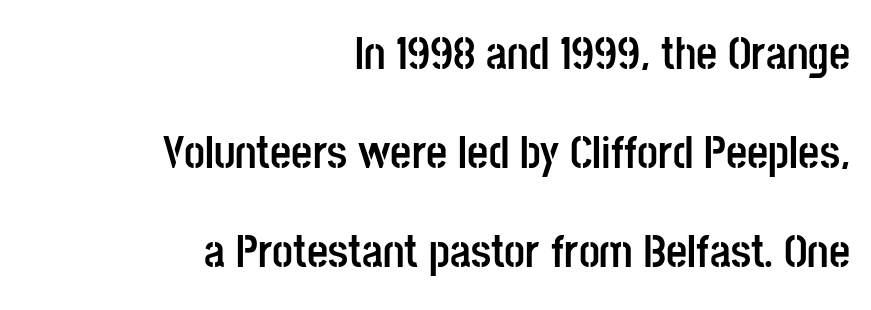
{"serif": "no", "italic": "no", "bold": "yes", "weight": "semibold", "width": "condensed", "stroke_contrast": "low", "x_height": "large", "monospaced": "no", "underline": "no", "align": "right", "line_spacing": "loose", "line_spacing_ratio": 2.15, "letter_spacing": "normal", "letter_spacing_em": 0.0, "glyph_px": 46}
